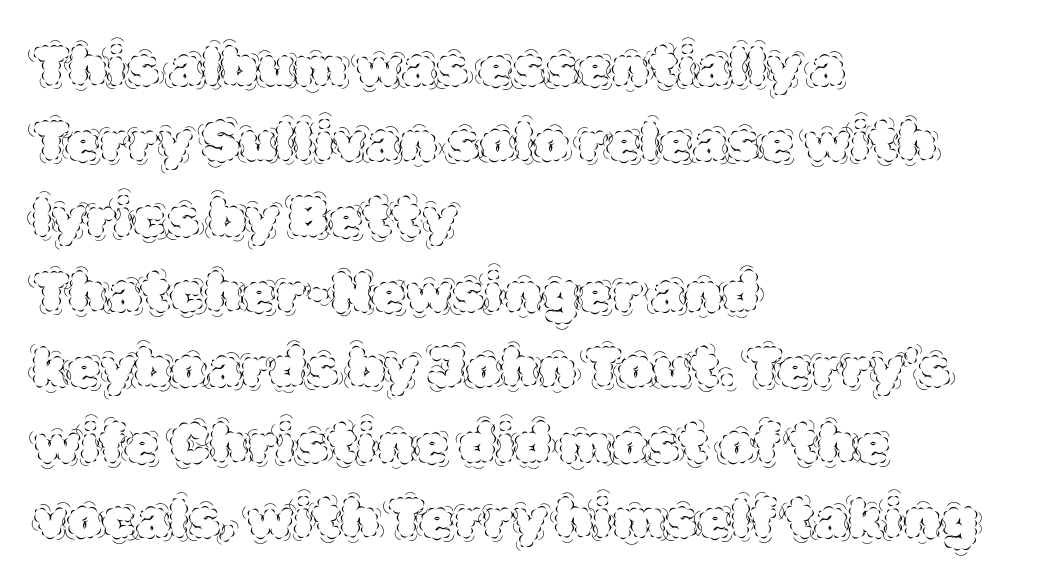
{"italic": "no", "bold": "no", "weight": "thin", "width": "normal", "x_height": "large", "monospaced": "no", "underline": "no", "align": "left", "line_spacing": "normal", "line_spacing_ratio": 1.37, "letter_spacing": "normal", "letter_spacing_em": 0.0, "glyph_px": 55}
